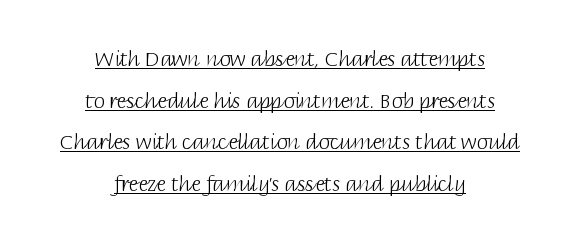
Italic? Not at all — the glyphs are vertical. The face used here is rendered with its standard letterfit. Heft: none added — not bold. What decoration does the sample have? An underline. These lines are centered, leaving both edges ragged. Is there much room between lines? Yes — plenty of vertical air separates them.
